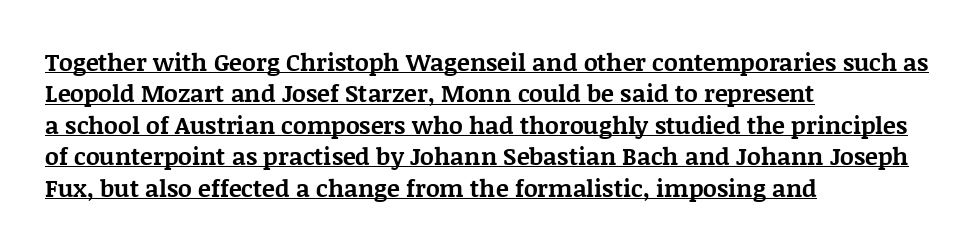
Q: Is the text bold? A: Yes.
Q: Is the text italic (slanted)? A: No, it is upright.
Q: Is the text underlined? A: Yes.
Q: How is the paragraph aligned? A: Left-aligned.
Q: Is the spacing between letters normal or unusually wide? A: Normal.
Q: Is the spacing between lines tight, normal or loose? A: Normal.
